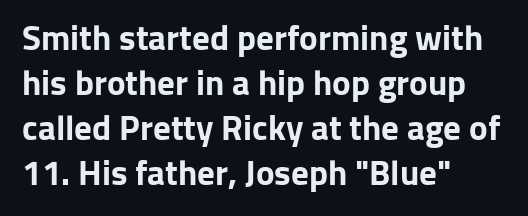
The image shows 35 px bold sans-serif type, upright; set left-aligned, normal line spacing (1.29x), normal letter spacing, not underlined; low stroke contrast and a medium x-height.
